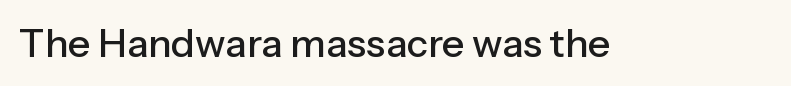
The image shows 39 px sans-serif type, upright; set normal letter spacing, not underlined; low stroke contrast and a medium x-height.
